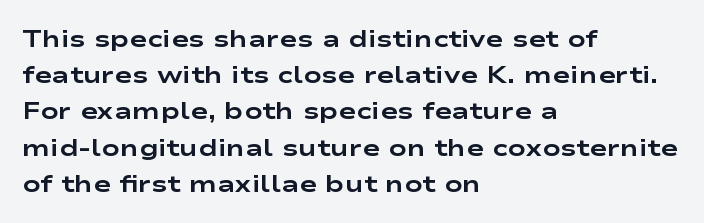
Q: Is the text bold? A: Yes.
Q: Is the text italic (slanted)? A: No, it is upright.
Q: Is the text underlined? A: No.
Q: How is the paragraph aligned? A: Left-aligned.
Q: Is the spacing between letters normal or unusually wide? A: Normal.
Q: Is the spacing between lines tight, normal or loose? A: Normal.
